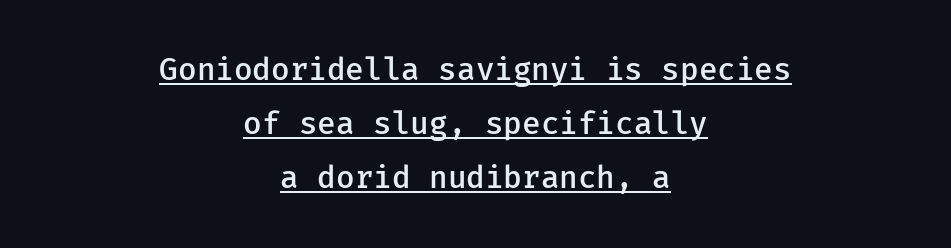
{"serif": "no", "italic": "no", "bold": "semi", "weight": "semibold", "width": "normal", "stroke_contrast": "low", "x_height": "medium", "underline": "yes", "align": "center", "line_spacing_ratio": 1.74, "letter_spacing": "normal", "letter_spacing_em": 0.0, "glyph_px": 31}
